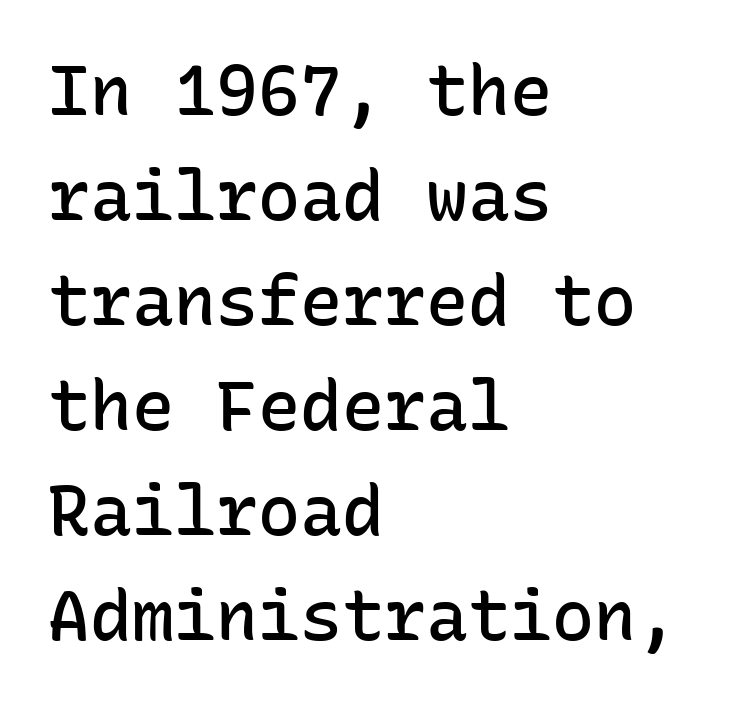
{"serif": "no", "italic": "no", "bold": "semi", "weight": "semibold", "width": "normal", "stroke_contrast": "low", "x_height": "medium", "monospaced": "yes", "underline": "no", "align": "left", "line_spacing": "normal", "line_spacing_ratio": 1.5, "letter_spacing": "normal", "letter_spacing_em": 0.0, "glyph_px": 70}
